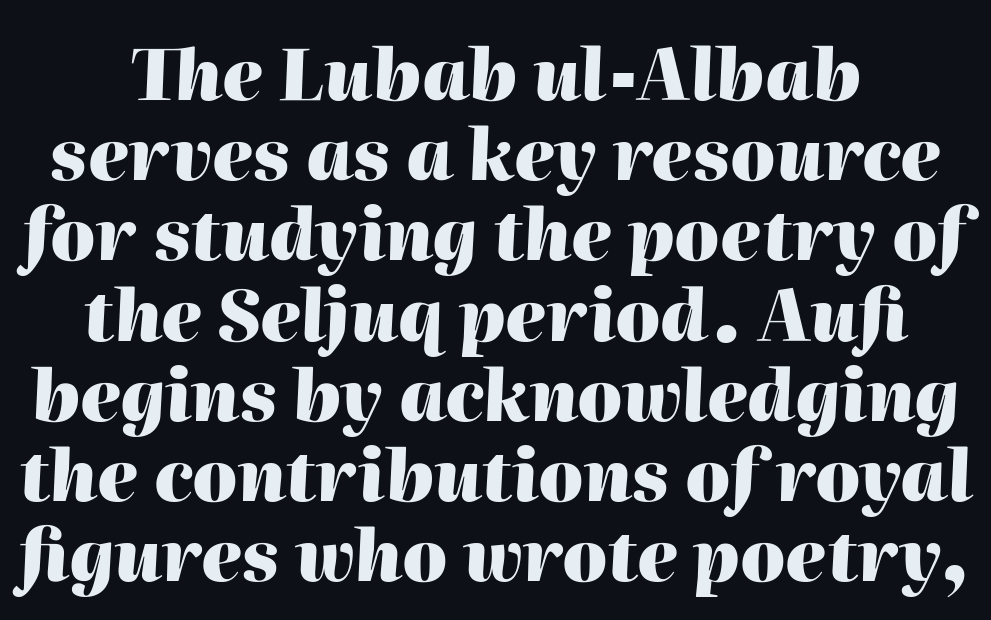
Slanted lettering throughout. The horizontal fit of the characters is conventional and even. The baseline area is clear. Heavy, bold letterforms. What's the leading like? Squeezed, with rows nearly overlapping.
